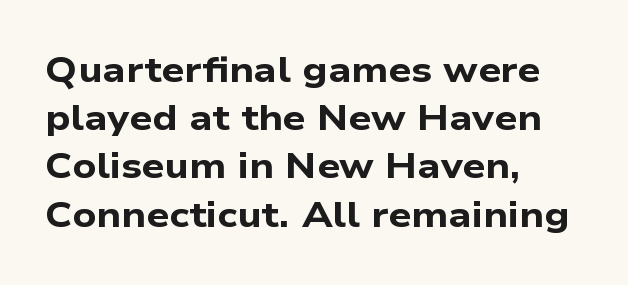
The image shows 36 px bold, wide sans-serif type; set left-aligned, normal line spacing (1.34x), normal letter spacing, not underlined; low stroke contrast and a medium x-height.
